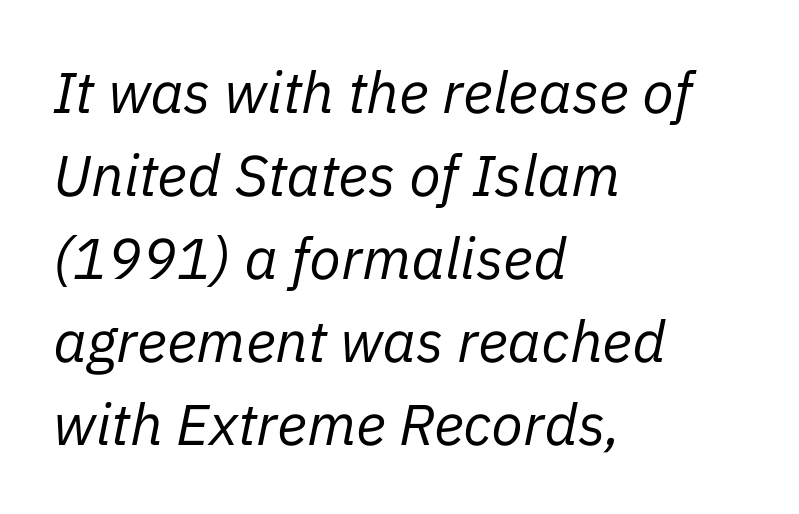
Q: Is the text bold? A: No.
Q: Is the text italic (slanted)? A: Yes, it leans right by about 11 degrees.
Q: Is the text underlined? A: No.
Q: How is the paragraph aligned? A: Left-aligned.
Q: Is the spacing between letters normal or unusually wide? A: Normal.
Q: Is the spacing between lines tight, normal or loose? A: Normal.
Q: Width (condensed, normal, or wide)? A: Normal.
Q: Stroke contrast? A: Low.
Q: x-height? A: Medium.
Q: Monospaced? A: No.
